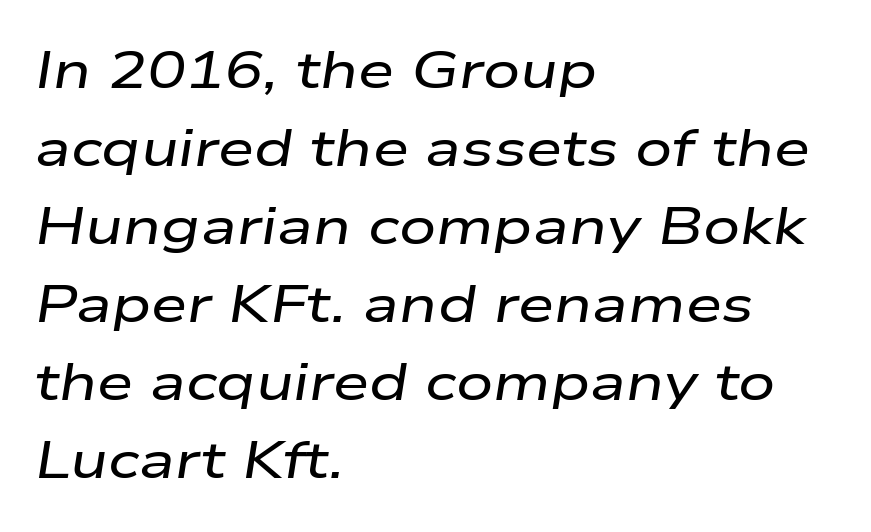
The image shows 52 px wide type, italic (leaning right); set left-aligned, normal line spacing (1.5x), normal letter spacing, not underlined; low stroke contrast and a medium x-height.
